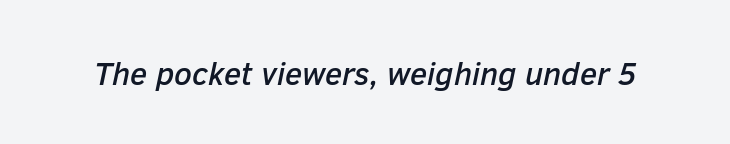
{"italic": "yes", "lean": "right", "slant_degrees": 12, "width": "normal", "stroke_contrast": "low", "x_height": "medium", "monospaced": "no", "underline": "no", "letter_spacing": "normal", "letter_spacing_em": 0.0, "glyph_px": 32}
